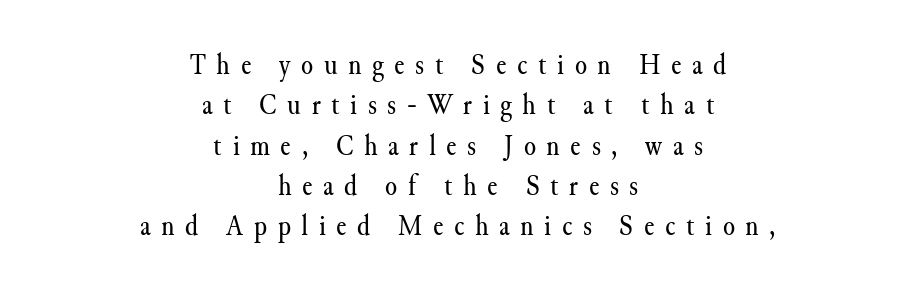
Someone cranked the tracking dial way up on this one. These lines were composed using upright roman letters. This sample has the flowing, uneven cadence of proportional lettering. The text was rendered using a seriffed face with decorative stroke endings.
